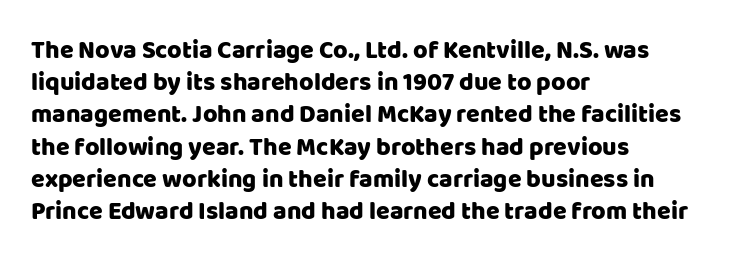
{"italic": "no", "underline": "no", "align": "left", "line_spacing": "normal", "line_spacing_ratio": 1.29, "letter_spacing": "normal", "letter_spacing_em": 0.0, "glyph_px": 25}
